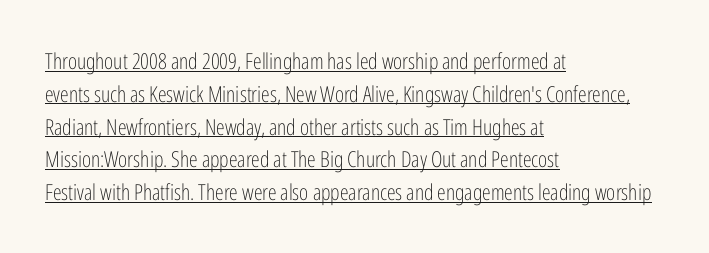
{"italic": "no", "bold": "no", "underline": "yes", "align": "left", "line_spacing": "normal", "line_spacing_ratio": 1.49, "letter_spacing": "normal", "letter_spacing_em": 0.0, "glyph_px": 22}
